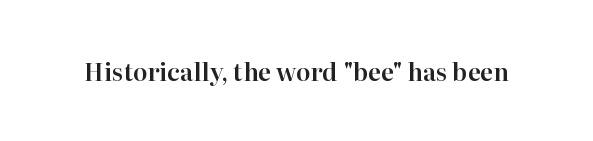
{"italic": "no", "underline": "no", "letter_spacing": "normal", "letter_spacing_em": 0.0, "glyph_px": 24}
